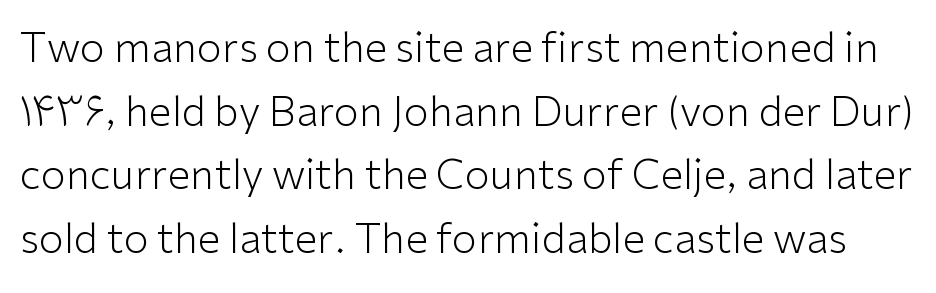
Q: Is the text bold? A: No.
Q: Is the text italic (slanted)? A: No, it is upright.
Q: Is the typeface a serif or a sans-serif typeface? A: Sans-serif.
Q: Is the text underlined? A: No.
Q: Is the spacing between letters normal or unusually wide? A: Normal.
Q: Is the spacing between lines tight, normal or loose? A: Normal.
Q: Width (condensed, normal, or wide)? A: Normal.
Q: Stroke contrast? A: Low.
Q: x-height? A: Medium.
Q: Monospaced? A: No.
